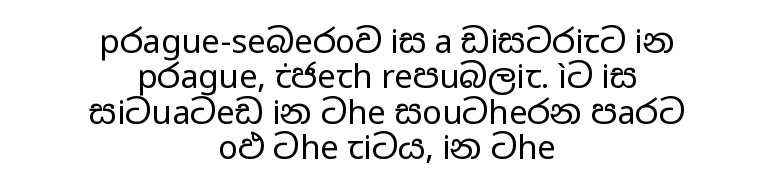
Horizontal bands of white between lines are thin slivers. Here the glyphs are tracked normally, forming tight word shapes. The rendering uses natural spacing where letterforms have individual widths. No italicization has been applied; the sample stays upright. The typeface has the unassuming heft of standard copy or less.
